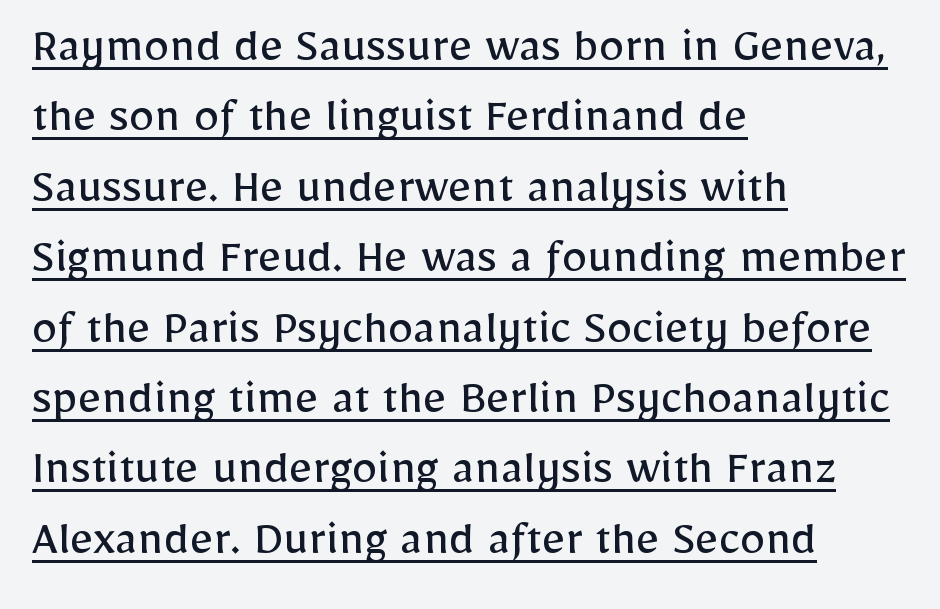
Q: Is the text bold? A: No.
Q: Is the text italic (slanted)? A: No, it is upright.
Q: Is the typeface a serif or a sans-serif typeface? A: Sans-serif.
Q: Is the text underlined? A: Yes.
Q: How is the paragraph aligned? A: Left-aligned.
Q: Is the spacing between letters normal or unusually wide? A: Normal.
Q: Is the spacing between lines tight, normal or loose? A: Normal.
Q: Width (condensed, normal, or wide)? A: Normal.
Q: Stroke contrast? A: Low.
Q: x-height? A: Medium.
Q: Monospaced? A: No.
